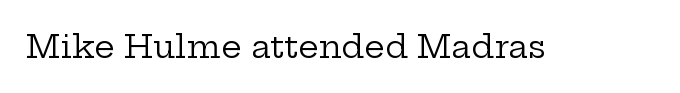
The image shows 32 px regular-weight, wide serif type, upright; set normal letter spacing, not underlined; low stroke contrast and a medium x-height.
